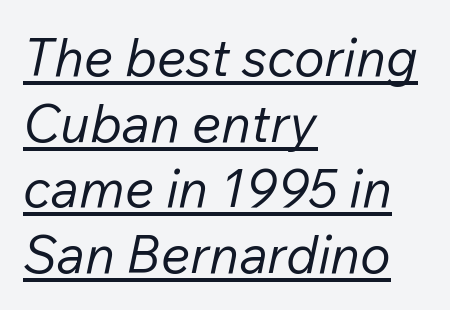
Q: Is the text bold? A: No.
Q: Is the text italic (slanted)? A: Yes, it leans right by about 12 degrees.
Q: Is the text underlined? A: Yes.
Q: How is the paragraph aligned? A: Left-aligned.
Q: Is the spacing between letters normal or unusually wide? A: Normal.
Q: Is the spacing between lines tight, normal or loose? A: Normal.
Q: Width (condensed, normal, or wide)? A: Normal.
Q: Stroke contrast? A: Low.
Q: x-height? A: Medium.
Q: Monospaced? A: No.
